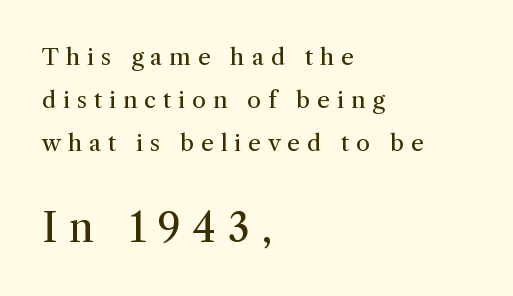
{"serif": "yes", "italic": "no", "bold": "no", "weight": "regular", "width": "normal", "stroke_contrast": "medium", "x_height": "medium", "monospaced": "no", "underline": "no", "align": "left", "line_spacing_ratio": 1.87, "letter_spacing": "wide", "letter_spacing_em": 0.3, "larger_block": "second", "size_ratio": 1.74, "glyph_px": 40}
